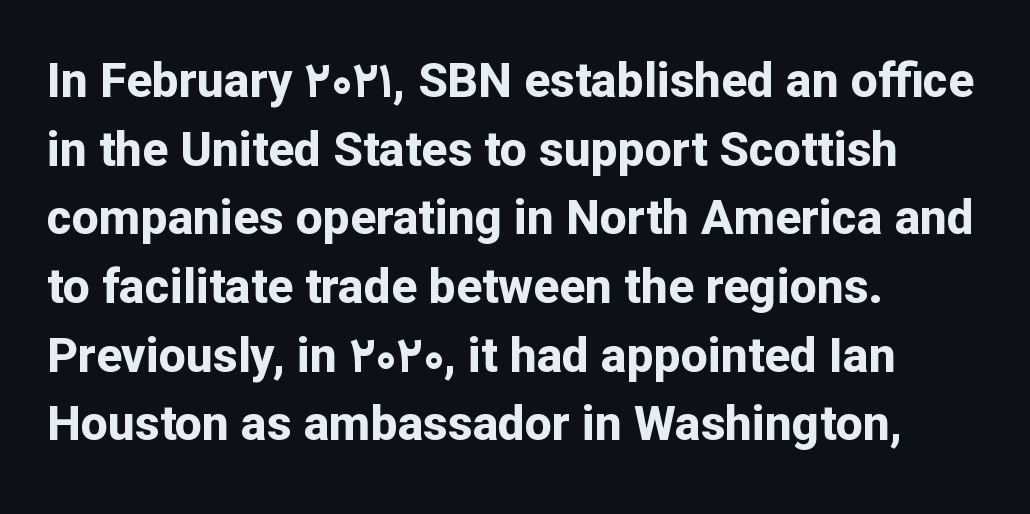
The image shows 48 px bold sans-serif type, upright; set left-aligned, normal line spacing (1.43x), normal letter spacing, not underlined; low stroke contrast and a medium x-height.
